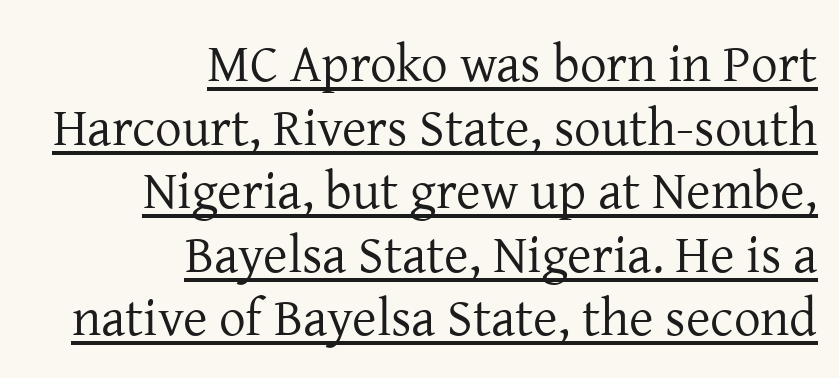
{"serif": "yes", "italic": "no", "bold": "no", "weight": "regular", "width": "normal", "stroke_contrast": "low", "x_height": "medium", "monospaced": "no", "underline": "yes", "align": "right", "line_spacing_ratio": 1.2, "letter_spacing": "normal", "letter_spacing_em": 0.0, "glyph_px": 53}
